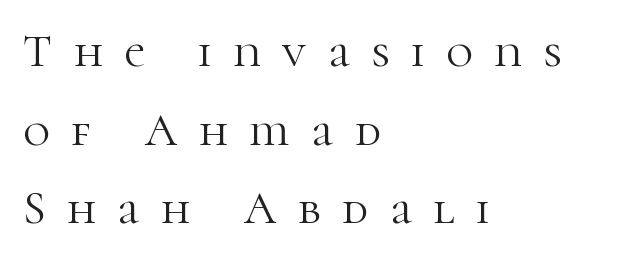
Q: Is the text bold? A: No.
Q: Is the text italic (slanted)? A: No, it is upright.
Q: Is the typeface a serif or a sans-serif typeface? A: Serif.
Q: Is the text underlined? A: No.
Q: How is the paragraph aligned? A: Left-aligned.
Q: Is the spacing between letters normal or unusually wide? A: Unusually wide.
Q: Width (condensed, normal, or wide)? A: Normal.
Q: Stroke contrast? A: High.
Q: x-height? A: Medium.
Q: Monospaced? A: No.
